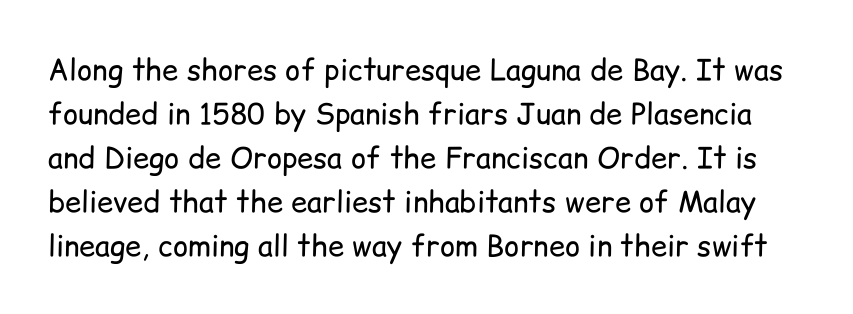
{"serif": "no", "italic": "no", "bold": "no", "weight": "regular", "width": "normal", "stroke_contrast": "low", "x_height": "medium", "monospaced": "no", "underline": "no", "line_spacing": "normal", "line_spacing_ratio": 1.52, "letter_spacing": "normal", "letter_spacing_em": 0.0, "glyph_px": 29}
